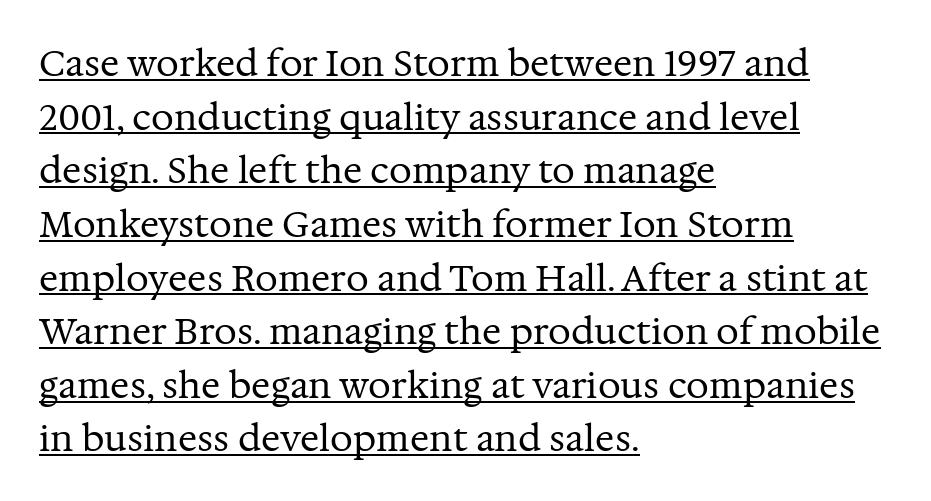
The image shows 36 px regular-weight serif type, upright; set left-aligned, normal line spacing (1.49x), normal letter spacing, underlined; medium stroke contrast and a medium x-height.
